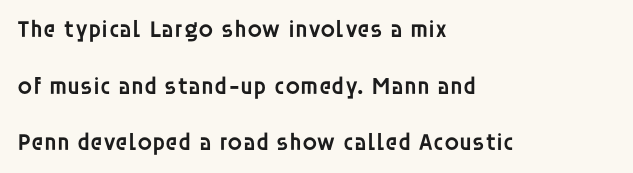
Q: Is the text bold? A: Semi-bold.
Q: Is the text italic (slanted)? A: No, it is upright.
Q: Is the text underlined? A: No.
Q: How is the paragraph aligned? A: Left-aligned.
Q: Is the spacing between letters normal or unusually wide? A: Normal.
Q: Is the spacing between lines tight, normal or loose? A: Loose.
